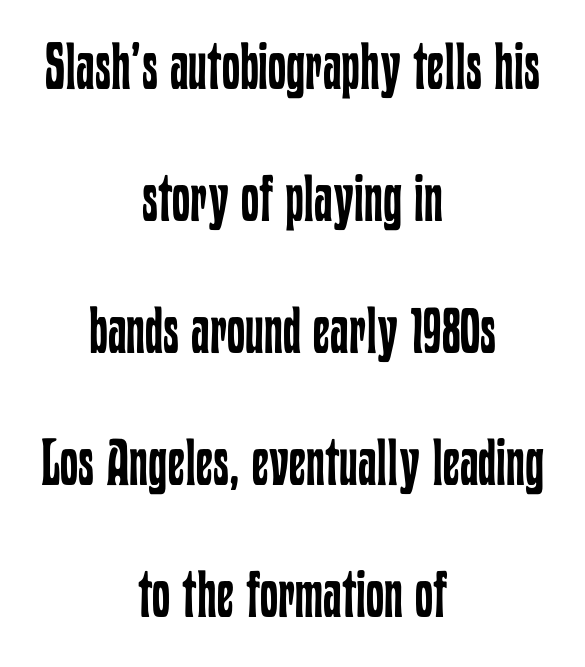
No extra tracking has been applied to these lines. Line starts and ends both wander, symmetrically. In terms of posture, this sample is upright. The passage shown is typed in a proportional face where columns would drift. Vertical stems look standard width or narrower in stroke.
